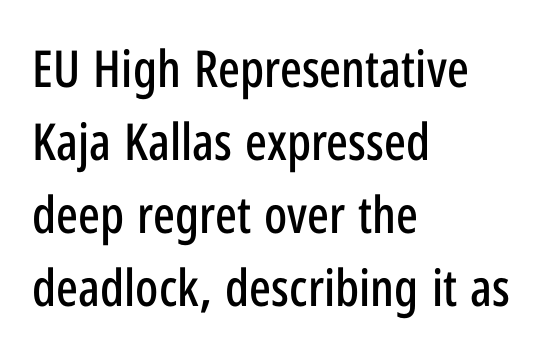
Q: Is the text italic (slanted)? A: No, it is upright.
Q: Is the typeface a serif or a sans-serif typeface? A: Sans-serif.
Q: Is the text underlined? A: No.
Q: How is the paragraph aligned? A: Left-aligned.
Q: Is the spacing between letters normal or unusually wide? A: Normal.
Q: Is the spacing between lines tight, normal or loose? A: Normal.
Q: Width (condensed, normal, or wide)? A: Condensed.
Q: Stroke contrast? A: Low.
Q: x-height? A: Medium.
Q: Monospaced? A: No.
